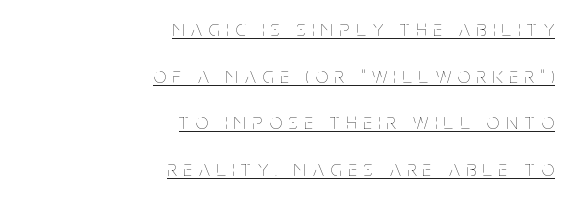
The typesetter chose a ragged-left arrangement here. Weight: not bold — regular or lighter. Is there an underline? Yes — a line sits under the letters. Glyph-to-glyph distance is far greater than everyday printed text.
